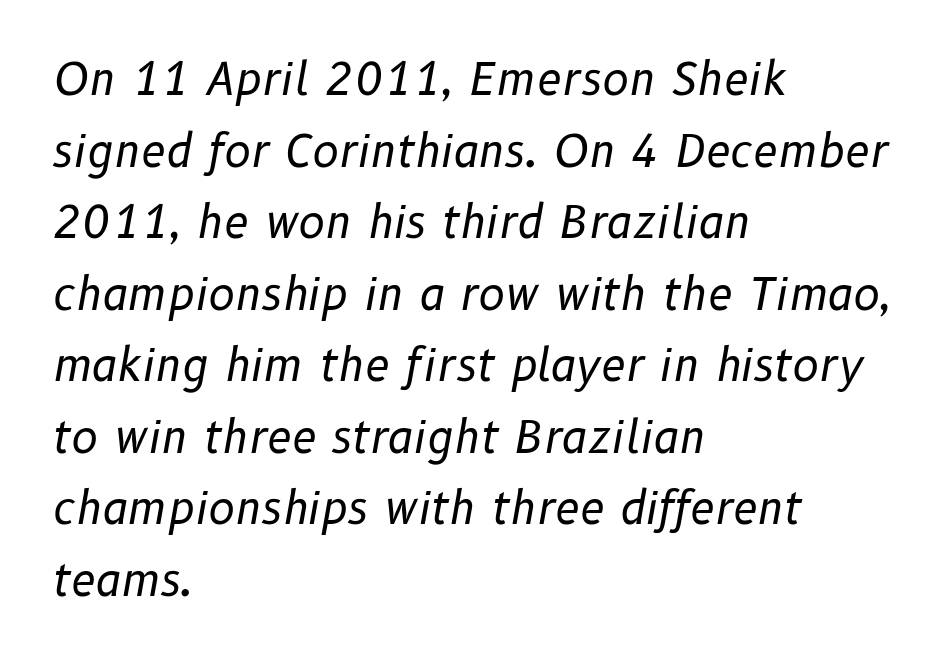
{"italic": "yes", "lean": "right", "slant_degrees": 10, "bold": "no", "weight": "regular", "width": "normal", "stroke_contrast": "low", "x_height": "medium", "monospaced": "no", "underline": "no", "align": "left", "line_spacing": "normal", "line_spacing_ratio": 1.59, "letter_spacing": "normal", "letter_spacing_em": 0.0, "glyph_px": 45}
